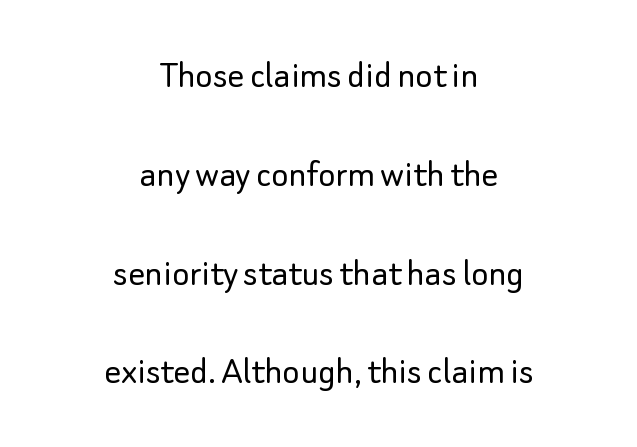
Q: Is the text bold? A: No.
Q: Is the text italic (slanted)? A: No, it is upright.
Q: Is the typeface a serif or a sans-serif typeface? A: Sans-serif.
Q: Is the text underlined? A: No.
Q: How is the paragraph aligned? A: Centered.
Q: Is the spacing between letters normal or unusually wide? A: Normal.
Q: Is the spacing between lines tight, normal or loose? A: Loose.
Q: Width (condensed, normal, or wide)? A: Normal.
Q: Stroke contrast? A: Low.
Q: x-height? A: Small.
Q: Monospaced? A: No.
